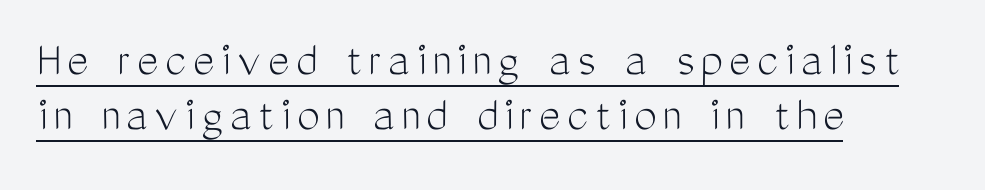
The image shows 51 px light, condensed sans-serif type, upright; set left-aligned, tight line spacing (1.08x), underlined; medium stroke contrast and a medium x-height.
